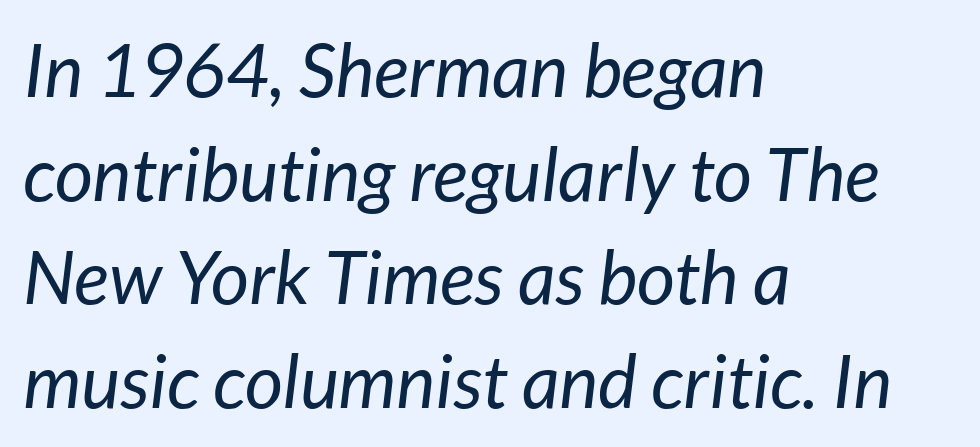
{"italic": "yes", "lean": "right", "slant_degrees": 7, "bold": "no", "weight": "regular", "width": "normal", "stroke_contrast": "low", "x_height": "medium", "monospaced": "no", "underline": "no", "align": "left", "line_spacing": "normal", "line_spacing_ratio": 1.4, "letter_spacing": "normal", "letter_spacing_em": 0.0, "glyph_px": 74}
